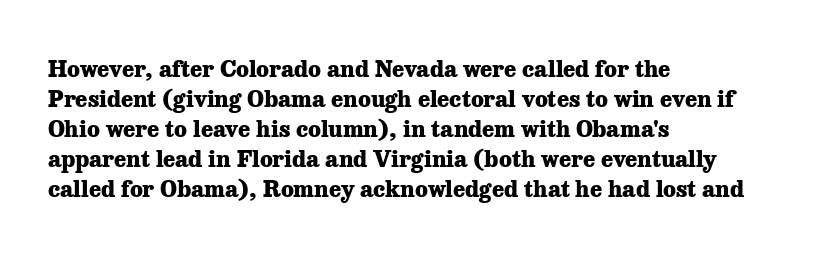
Designer's note — italics off, roman on. Clear beneath every line of the passage. Set as a true bold cut, around the 700 mark. How would I describe the line gaps? Plain and ordinary.
